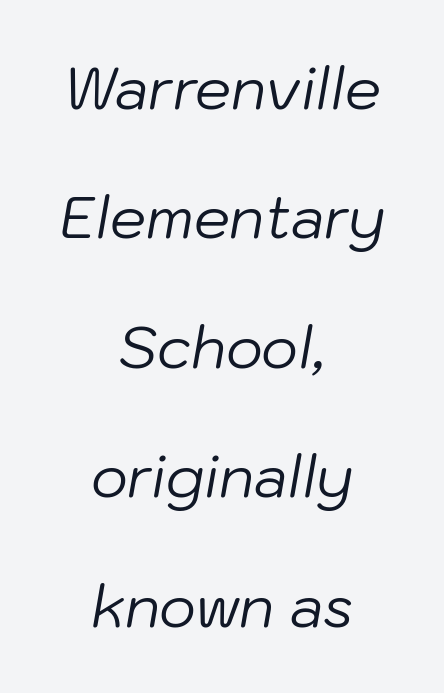
The image shows 57 px regular-weight type, italic (leaning right); set centered, loose line spacing (2.27x), normal letter spacing, not underlined; low stroke contrast and a medium x-height.
